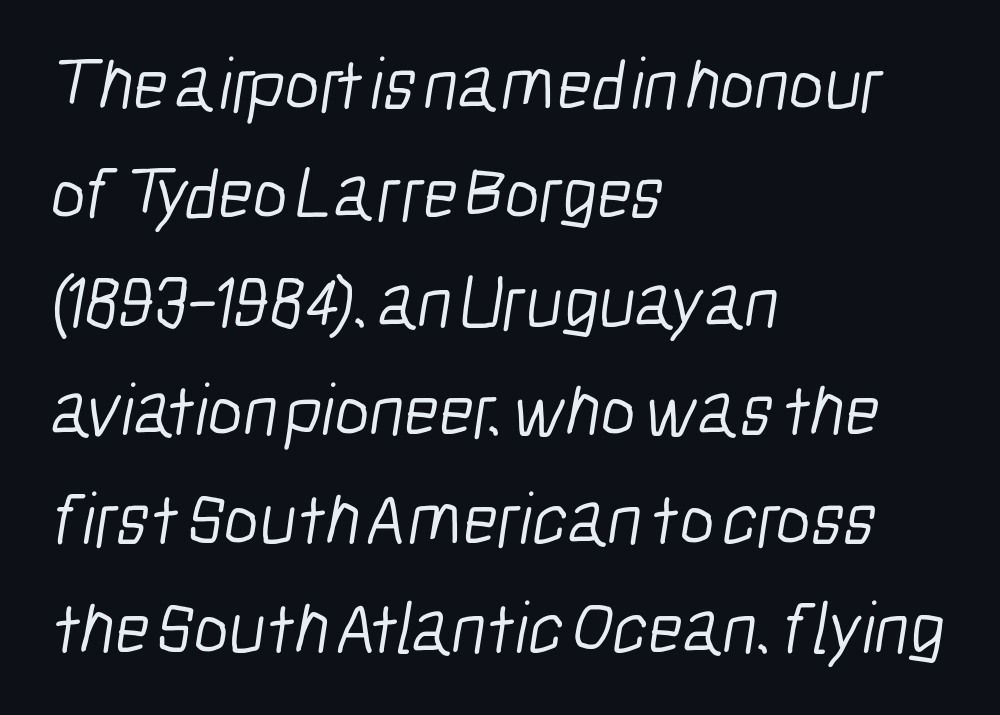
Nothing heavy about these letters — not bold at all. Do the characters align in a grid? No, the font is proportional. Nobody touched the tracking dial on this one. The lines are quadded left. Just letters on the line, the space beneath them empty. Typographically, this falls in the sans-serif category.
